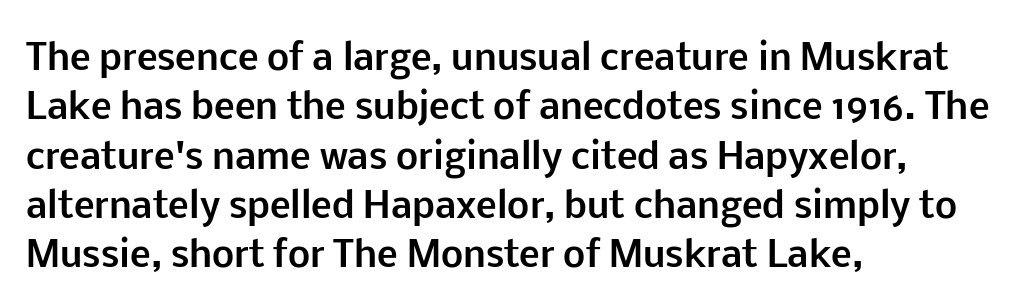
{"serif": "no", "italic": "no", "bold": "yes", "weight": "bold", "width": "normal", "stroke_contrast": "low", "x_height": "medium", "monospaced": "no", "underline": "no", "align": "left", "line_spacing": "normal", "line_spacing_ratio": 1.41, "letter_spacing": "normal", "letter_spacing_em": 0.0, "glyph_px": 35}
